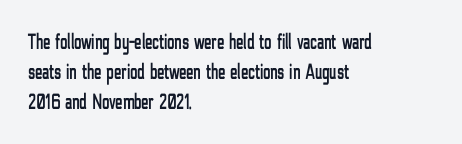
Decoration check: the copy has no underline. A roman cut, with each character standing at attention. The line-height multiplier appears to be the usual default. In CSS terms this would be text-align: left. Words appear dense and cohesive because spacing is normal.
